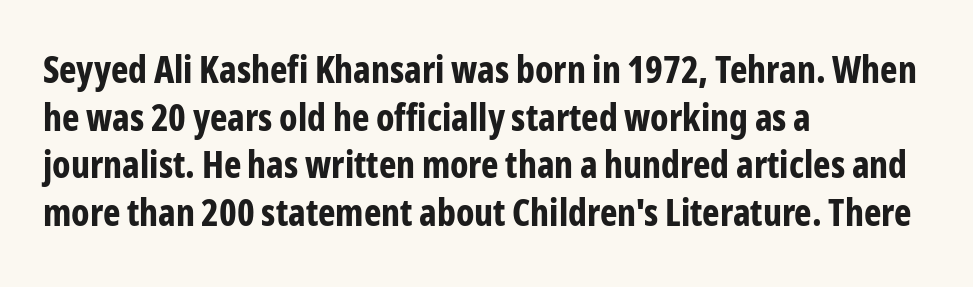
The image shows 37 px bold, condensed sans-serif type, upright; set left-aligned, normal line spacing (1.29x), normal letter spacing, not underlined; low stroke contrast and a medium x-height.
